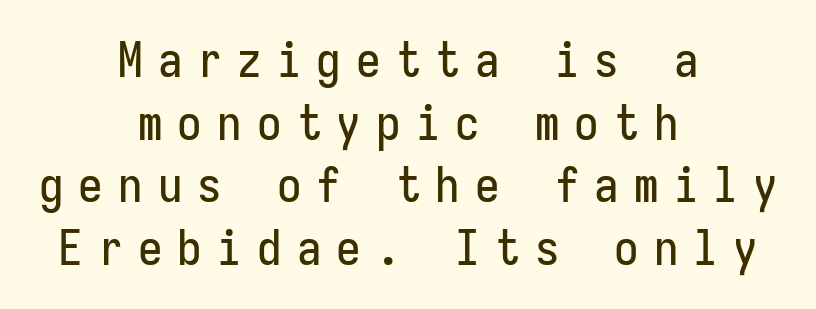
Look at the bottom of the vertical strokes: they stop flat, with no serifs. Loose tracking; the words dissolve into strings of separated letters. Each line is balanced around a shared central axis. The strip under each line holds only bare page. Leading matches the norm, producing a regular column. A typesetter would call this monospace, since all characters share one set width.
